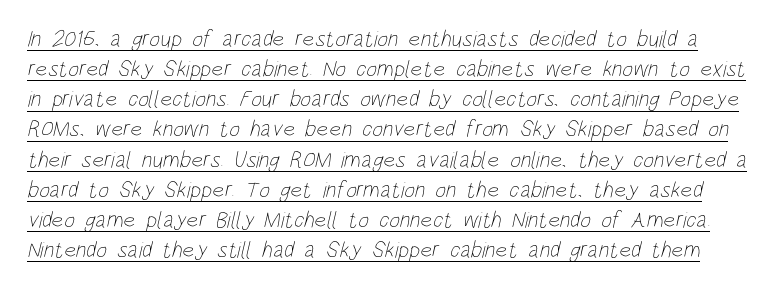
{"bold": "no", "underline": "yes", "line_spacing": "normal", "line_spacing_ratio": 1.31, "letter_spacing": "normal", "letter_spacing_em": 0.0, "glyph_px": 23}
